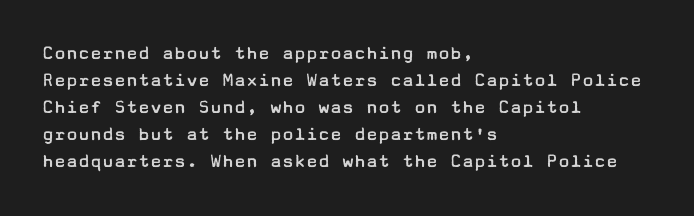
Q: Is the text bold? A: No.
Q: Is the text italic (slanted)? A: No, it is upright.
Q: Is the text underlined? A: No.
Q: How is the paragraph aligned? A: Left-aligned.
Q: Is the spacing between letters normal or unusually wide? A: Normal.
Q: Is the spacing between lines tight, normal or loose? A: Normal.
